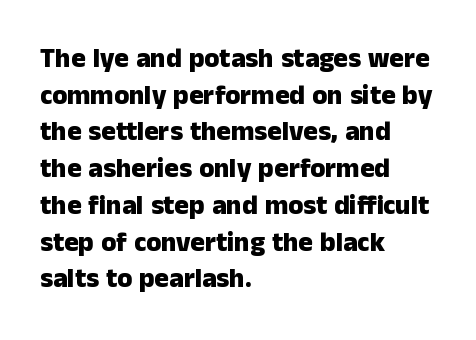
{"italic": "no", "bold": "yes", "underline": "no", "align": "left", "line_spacing": "normal", "line_spacing_ratio": 1.36, "letter_spacing": "normal", "letter_spacing_em": 0.0, "glyph_px": 27}
